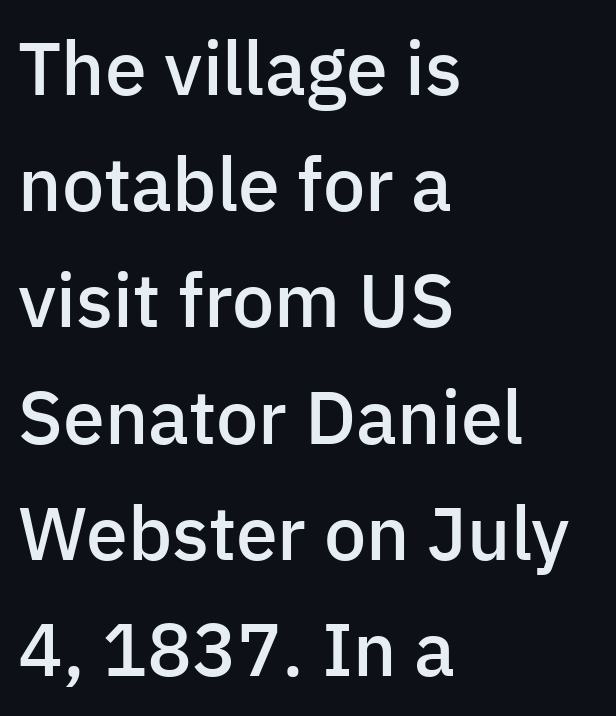
{"serif": "no", "italic": "no", "bold": "semi", "weight": "semibold", "width": "normal", "stroke_contrast": "low", "x_height": "medium", "monospaced": "no", "underline": "no", "align": "left", "line_spacing": "normal", "line_spacing_ratio": 1.55, "letter_spacing": "normal", "letter_spacing_em": 0.0, "glyph_px": 75}
